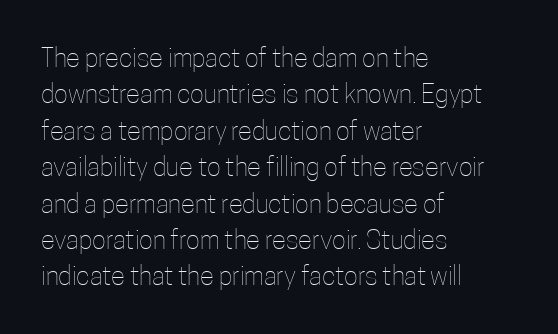
{"italic": "no", "bold": "no", "underline": "no", "align": "left", "line_spacing": "normal", "line_spacing_ratio": 1.4, "letter_spacing": "normal", "letter_spacing_em": 0.0, "glyph_px": 26}
